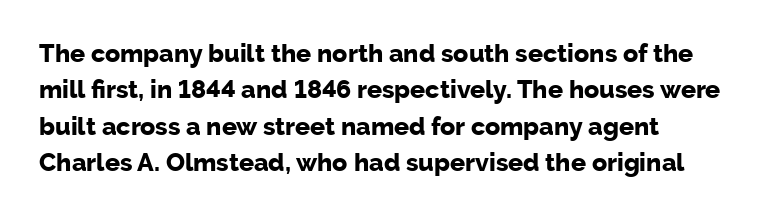
Q: Is the text bold? A: Yes.
Q: Is the text italic (slanted)? A: No, it is upright.
Q: Is the text underlined? A: No.
Q: Is the spacing between letters normal or unusually wide? A: Normal.
Q: Is the spacing between lines tight, normal or loose? A: Normal.
